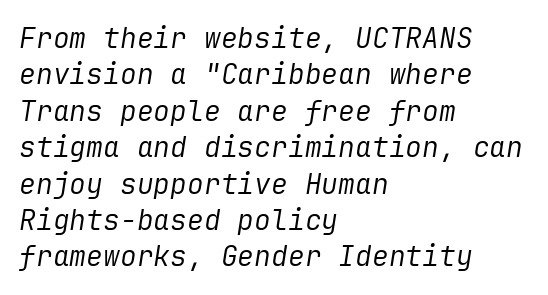
Q: Is the text bold? A: No.
Q: Is the text italic (slanted)? A: Yes, it leans right by about 9 degrees.
Q: Is the text underlined? A: No.
Q: How is the paragraph aligned? A: Left-aligned.
Q: Is the spacing between letters normal or unusually wide? A: Normal.
Q: Is the spacing between lines tight, normal or loose? A: Normal.
Q: Width (condensed, normal, or wide)? A: Normal.
Q: Stroke contrast? A: Low.
Q: x-height? A: Medium.
